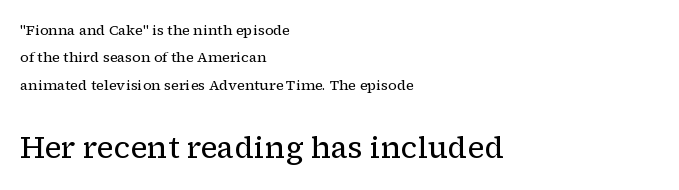
These lines stack with their left ends in a neat column. Two sizes are in play, and the larger belongs to the second block. Glyph-to-glyph distance matches everyday printed text. The characters display serif detailing at their extremities. This rendering features lettering with no underline. Notice the wide empty band between every row — that's loose leading.
